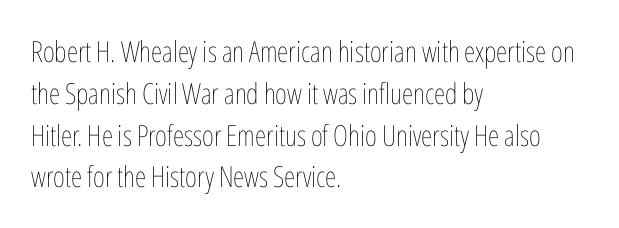
Q: Is the text bold? A: No.
Q: Is the text italic (slanted)? A: No, it is upright.
Q: Is the text underlined? A: No.
Q: How is the paragraph aligned? A: Left-aligned.
Q: Is the spacing between letters normal or unusually wide? A: Normal.
Q: Is the spacing between lines tight, normal or loose? A: Normal.
Q: Width (condensed, normal, or wide)? A: Condensed.
Q: Stroke contrast? A: Low.
Q: x-height? A: Medium.
Q: Monospaced? A: No.
